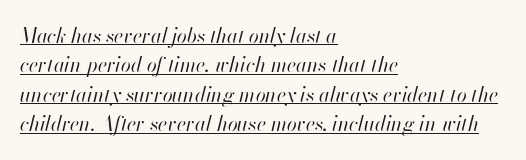
{"italic": "yes", "lean": "right", "slant_degrees": 13, "bold": "no", "underline": "yes", "align": "left", "line_spacing": "normal", "line_spacing_ratio": 1.47, "letter_spacing": "normal", "letter_spacing_em": 0.0, "glyph_px": 20}
